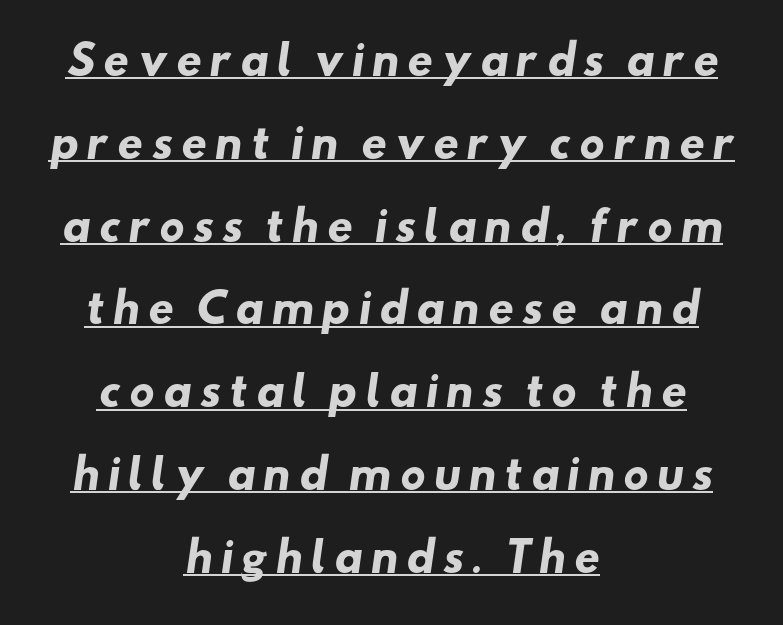
These lines carry a lot of weight — the face is fully bold. This sample is center-justified, so both line endings float freely. A typographer would call this underscored text. Vertically, the passage feels expansive, rows floating well apart. The designer went with a sans here, leaving each stem footless. Varying glyph widths throughout — classic text-font behaviour.
